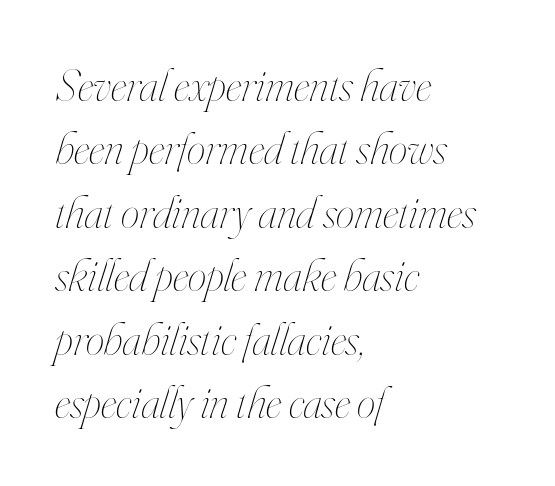
The image shows 47 px thin, condensed type, italic (leaning right); set left-aligned, normal line spacing (1.35x), normal letter spacing, not underlined; high stroke contrast and a small x-height.
